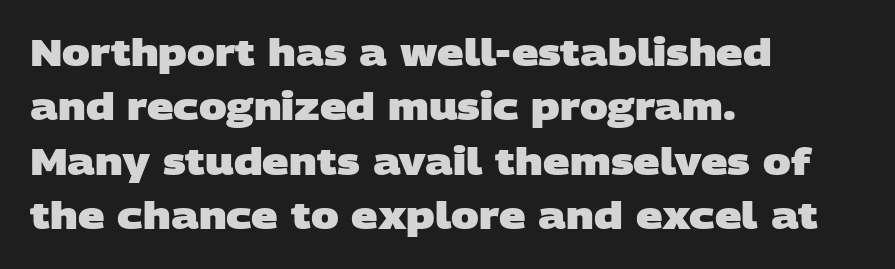
The image shows 37 px heavy, wide sans-serif type; set left-aligned, normal line spacing (1.47x), normal letter spacing, not underlined; low stroke contrast and a large x-height.
